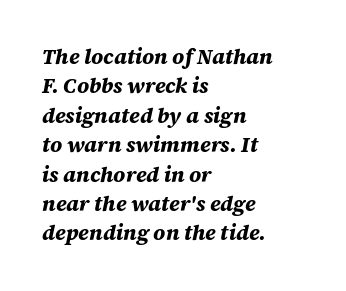
{"italic": "yes", "lean": "right", "slant_degrees": 12, "bold": "yes", "underline": "no", "align": "left", "line_spacing": "normal", "line_spacing_ratio": 1.4, "letter_spacing": "normal", "letter_spacing_em": 0.0, "glyph_px": 21}
